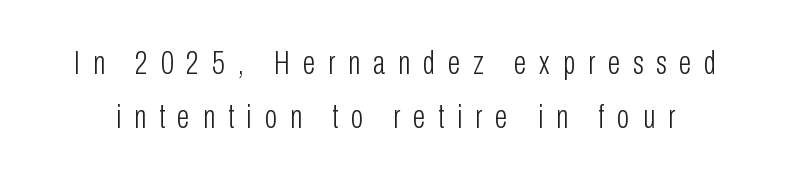
The font is comparable to plain body text, perhaps lighter. This rendering employs a face without finishing strokes, i.e., a sans-serif. What stands out about the letter spacing? Its width — letters are far apart. In terms of leading, this rendering sits right in the middle. The area under the type is left untouched.
